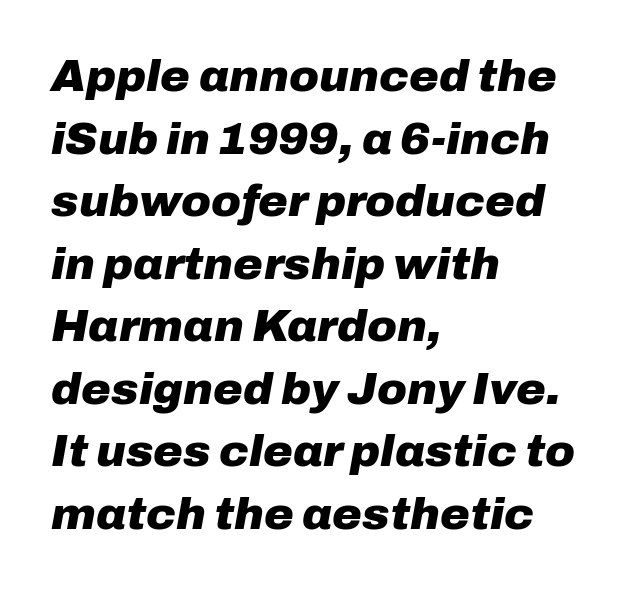
Q: Is the text bold? A: Yes.
Q: Is the text italic (slanted)? A: Yes, it leans right by about 10 degrees.
Q: Is the text underlined? A: No.
Q: How is the paragraph aligned? A: Left-aligned.
Q: Is the spacing between letters normal or unusually wide? A: Normal.
Q: Is the spacing between lines tight, normal or loose? A: Normal.
Q: Width (condensed, normal, or wide)? A: Normal.
Q: Stroke contrast? A: Low.
Q: x-height? A: Medium.
Q: Monospaced? A: No.
